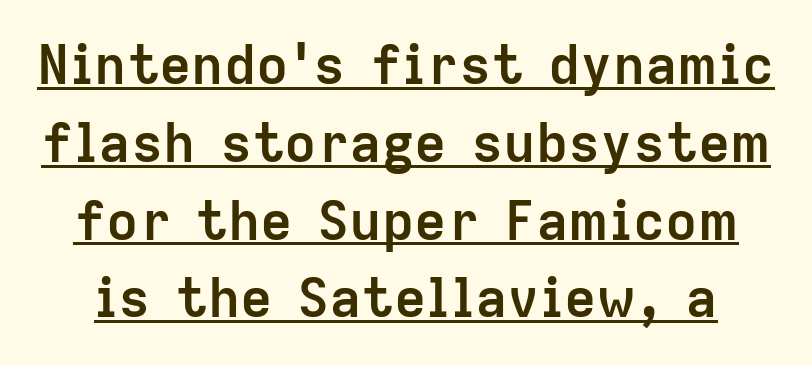
{"serif": "no", "italic": "no", "bold": "yes", "weight": "semibold", "width": "normal", "stroke_contrast": "low", "x_height": "medium", "monospaced": "no", "underline": "yes", "line_spacing": "normal", "line_spacing_ratio": 1.44, "letter_spacing": "normal", "letter_spacing_em": 0.0, "glyph_px": 54}
